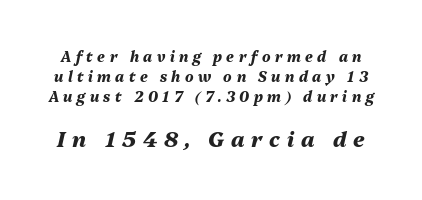
Q: Is the text bold? A: Yes.
Q: Is the text italic (slanted)? A: Yes, it leans right by about 13 degrees.
Q: Is the text underlined? A: No.
Q: Is the spacing between letters normal or unusually wide? A: Unusually wide.
Q: Is the spacing between lines tight, normal or loose? A: Normal.
Q: Which block of text is set in a larger size, the first (top) or the second (bottom)? A: The second (bottom) one.
